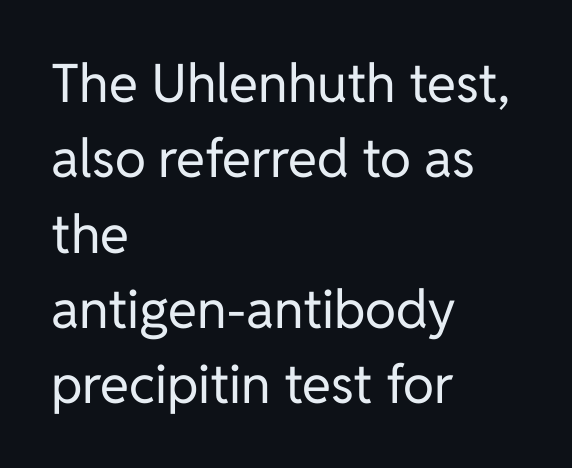
Is this a fixed-width face? No — the glyphs have proportional, varying widths. A typesetter would call this zero additional tracking. Nothing sits at the stroke ends, so this counts as sans-serif. The leading is moderate, giving the passage an even texture.
